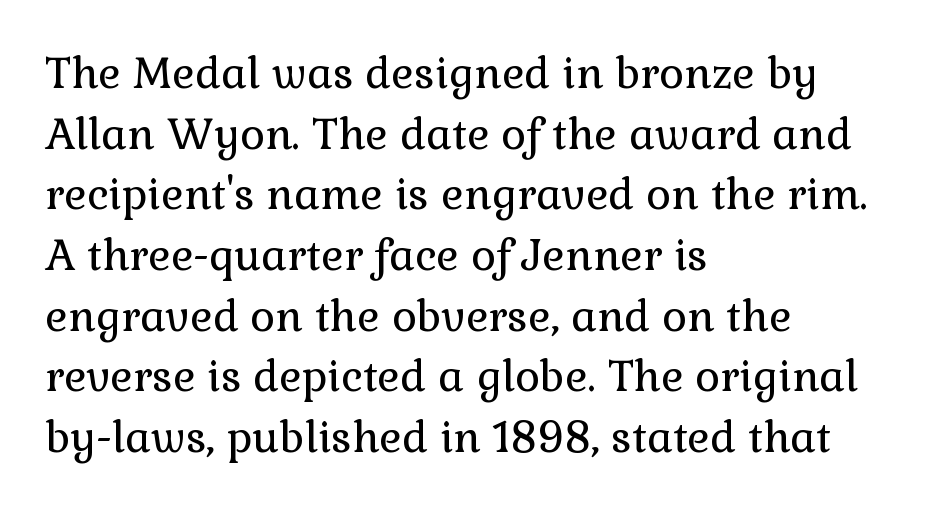
{"serif": "yes", "italic": "no", "bold": "no", "weight": "regular", "width": "normal", "x_height": "medium", "monospaced": "no", "underline": "no", "align": "left", "line_spacing": "normal", "line_spacing_ratio": 1.41, "letter_spacing": "normal", "letter_spacing_em": 0.0, "glyph_px": 43}
